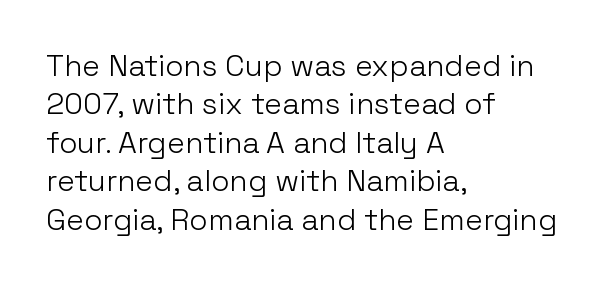
{"serif": "no", "italic": "no", "bold": "no", "weight": "light", "width": "normal", "stroke_contrast": "low", "x_height": "medium", "monospaced": "no", "underline": "no", "align": "left", "line_spacing": "normal", "line_spacing_ratio": 1.28, "letter_spacing": "normal", "letter_spacing_em": 0.0, "glyph_px": 30}
